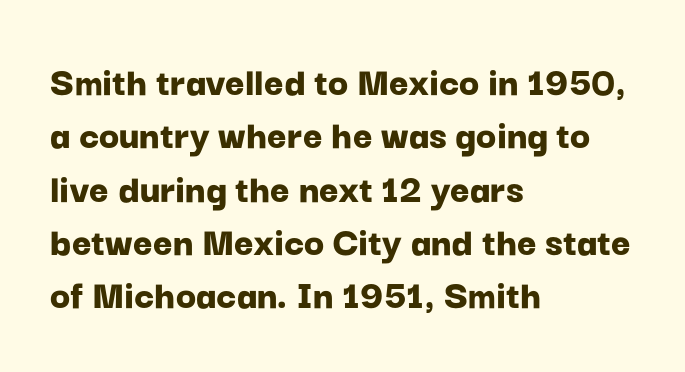
The image shows 42 px bold sans-serif type, upright; set left-aligned, normal line spacing (1.27x), normal letter spacing, not underlined; low stroke contrast and a medium x-height.
